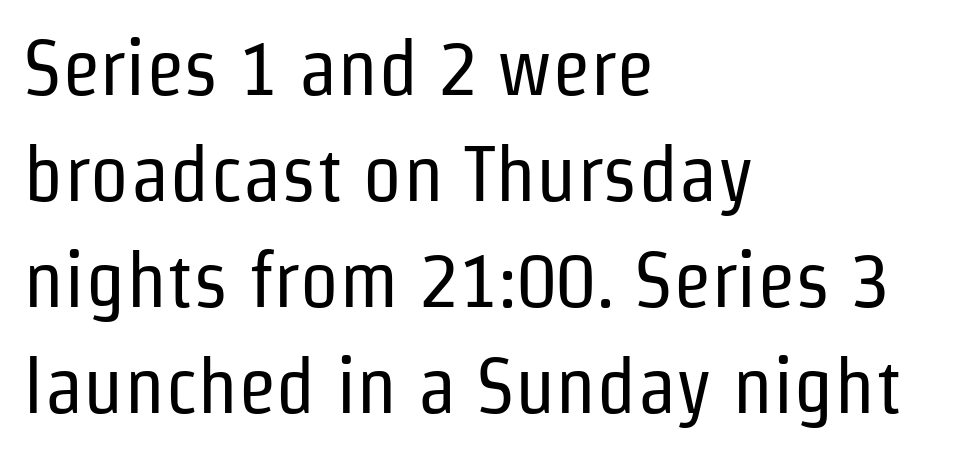
Q: Is the text bold? A: No.
Q: Is the text italic (slanted)? A: No, it is upright.
Q: Is the typeface a serif or a sans-serif typeface? A: Sans-serif.
Q: Is the text underlined? A: No.
Q: How is the paragraph aligned? A: Left-aligned.
Q: Is the spacing between letters normal or unusually wide? A: Normal.
Q: Is the spacing between lines tight, normal or loose? A: Normal.
Q: Width (condensed, normal, or wide)? A: Condensed.
Q: Stroke contrast? A: Low.
Q: x-height? A: Medium.
Q: Monospaced? A: No.
